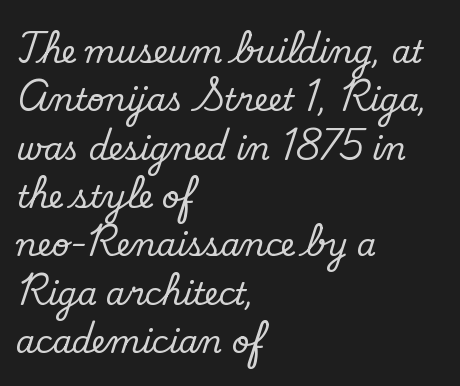
No chunkiness to these letters — they're not bold. The designer left line spacing at the default. The face used here is proportionally spaced, like ordinary book or web type. These lines are composed in type without serifs. Glyph-to-glyph distance matches everyday printed text.
